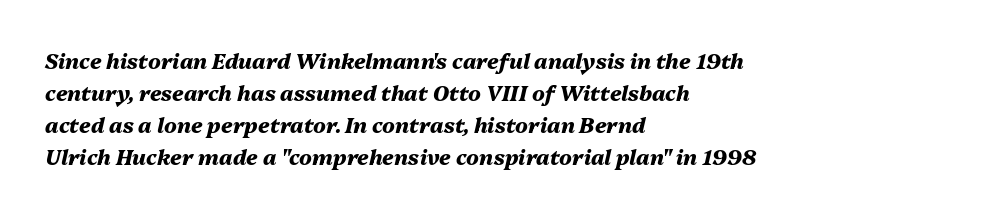
The image shows 21 px bold type, italic (leaning right); set left-aligned, normal line spacing (1.52x), normal letter spacing, not underlined.
